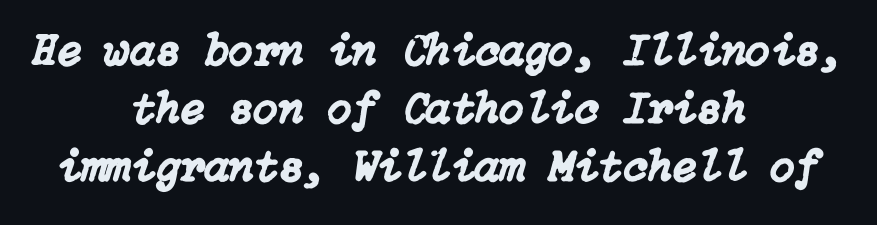
The image shows 45 px text type, italic (leaning right); set centered, normal line spacing (1.29x), normal letter spacing, not underlined; low stroke contrast and a medium x-height.
